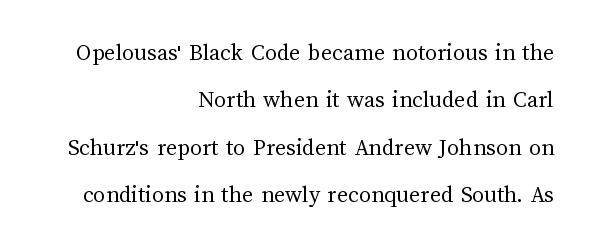
The image shows 24 px text type, upright; set right-aligned, loose line spacing (1.97x), normal letter spacing, not underlined.
